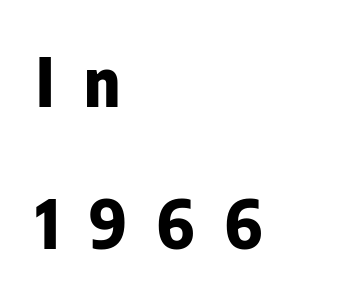
{"serif": "no", "italic": "no", "bold": "yes", "weight": "bold", "width": "condensed", "stroke_contrast": "low", "x_height": "medium", "monospaced": "no", "underline": "no", "align": "left", "line_spacing": "loose", "line_spacing_ratio": 2.09, "letter_spacing": "wide", "letter_spacing_em": 0.43, "glyph_px": 68}
